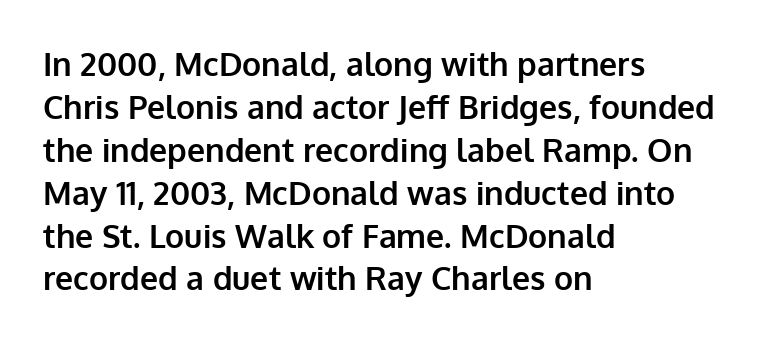
The image shows 32 px bold sans-serif type, upright; set left-aligned, normal line spacing (1.34x), normal letter spacing, not underlined; low stroke contrast and a medium x-height.
